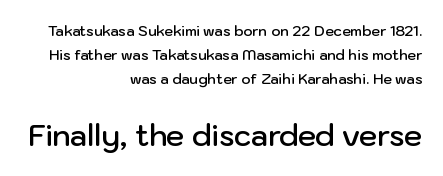
All the whitespace from short lines collects on the left. Tracking value appears to be zero — textbook default spacing. A roman cut, with each character standing at attention. Is this a fixed-width face? No — the glyphs have proportional, varying widths. The block sitting lower on the canvas is the one with enlarged characters.
